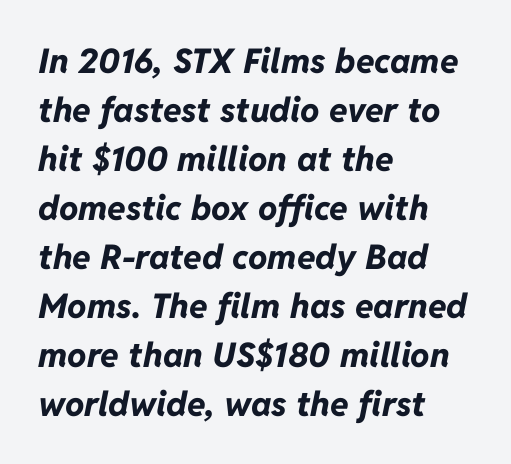
Look at the stroke-to-counter ratio: heavy, a bold. A normal amount of white space separates one row of letters from the next. Every row of glyphs begins at an identical x-position on the left. The type is set solid horizontally, with unmodified tracking. The rendering applies a slant to the glyphs. Proportional: the letters do not fall into vertical columns.
